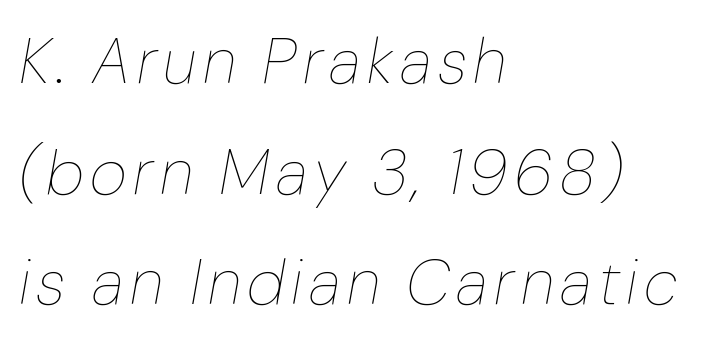
The image shows 64 px thin type, italic (leaning right); set left-aligned, line spacing 1.73x, not underlined; low stroke contrast and a medium x-height.
